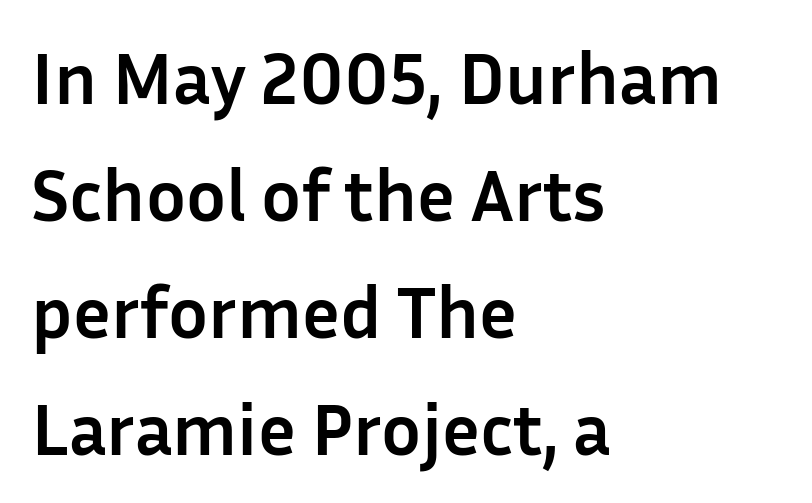
Type without underlining. The letters advance in unequal steps, a hallmark of proportional type. The rendering shows plain stroke endings on the letterforms — a sans-serif design. Plenty of ink on the page — the face is bold. Nothing unusual about the tracking: characters are spaced as the font intends.
